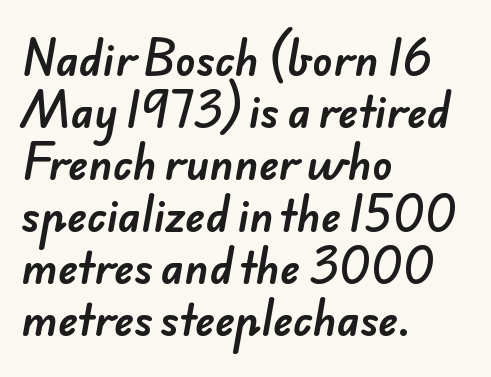
You could call the tracking neutral — neither tight nor loose. Short and long lines alike share a common starting point at left. This sample has the flowing, uneven cadence of proportional lettering. The area under the type is left untouched. The letters carry no serifs — their stems end cleanly without finishing strokes.
